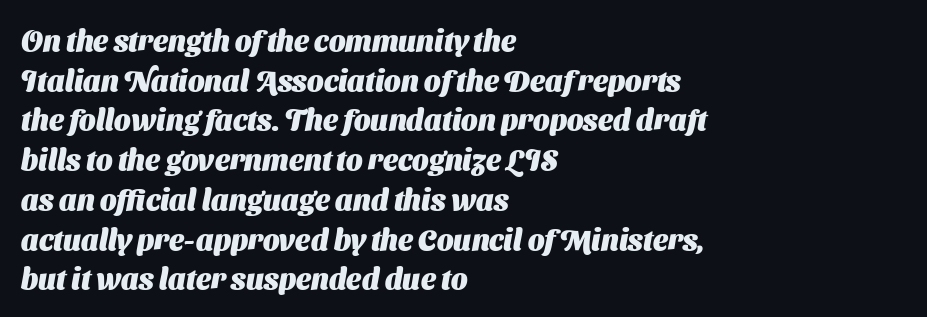
The image shows 29 px heavy sans-serif type; set left-aligned, normal line spacing (1.37x), normal letter spacing, not underlined; medium stroke contrast and a medium x-height.
